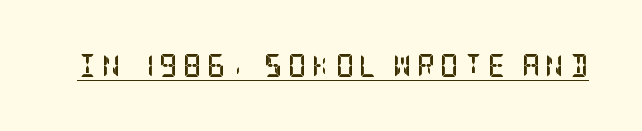
Q: Is the text bold? A: Yes.
Q: Is the text italic (slanted)? A: No, it is upright.
Q: Is the text underlined? A: Yes.
Q: Is the spacing between letters normal or unusually wide? A: Unusually wide.
